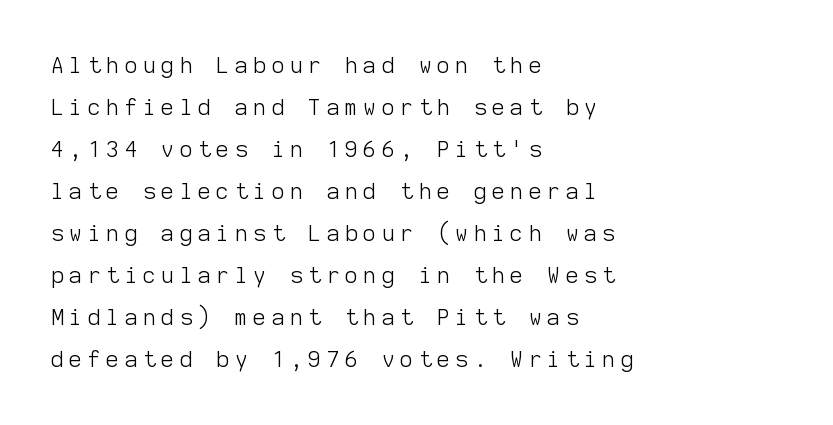
Short and long lines alike share a common starting point at left. Honestly, the rows look like they've been pulled way apart. Stroke thickness stays within the range of a standard reading face or lighter. In terms of posture, this sample is upright. Descender tails drop into unmarked territory. The passage shown has open, widely tracked lettering throughout.
